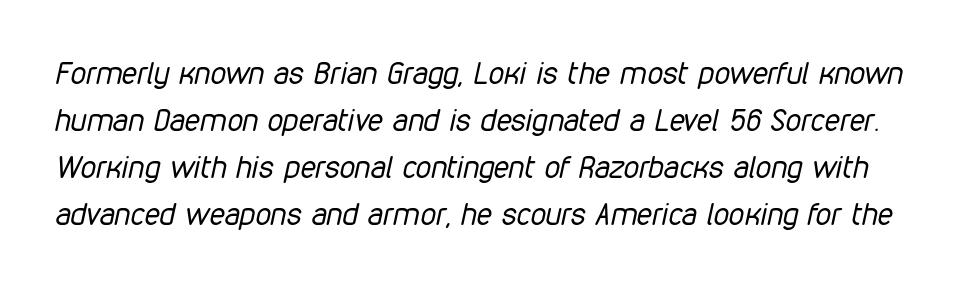
The image shows 31 px regular-weight, condensed type, italic (leaning right); set normal line spacing (1.52x), normal letter spacing, not underlined; low stroke contrast and a medium x-height.
